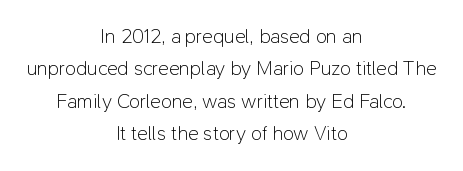
The image shows 20 px text type, upright; set centered, normal line spacing (1.62x), normal letter spacing, not underlined.
